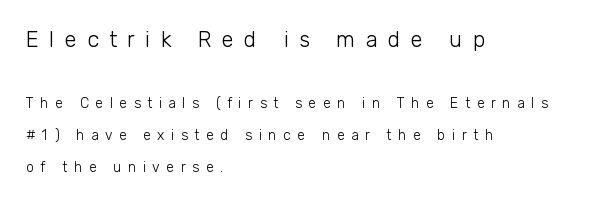
Q: Is the text bold? A: No.
Q: Is the text italic (slanted)? A: No, it is upright.
Q: Is the text underlined? A: No.
Q: How is the paragraph aligned? A: Left-aligned.
Q: Is the spacing between letters normal or unusually wide? A: Unusually wide.
Q: Is the spacing between lines tight, normal or loose? A: Loose.
Q: Which block of text is set in a larger size, the first (top) or the second (bottom)? A: The first (top) one.
